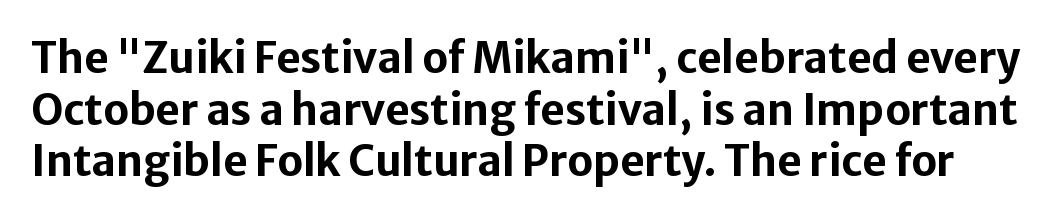
{"serif": "no", "italic": "no", "bold": "yes", "weight": "bold", "width": "normal", "stroke_contrast": "low", "x_height": "medium", "monospaced": "no", "underline": "no", "line_spacing_ratio": 1.23, "letter_spacing": "normal", "letter_spacing_em": 0.0, "glyph_px": 42}
